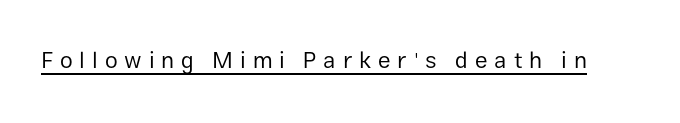
Q: Is the text bold? A: No.
Q: Is the text italic (slanted)? A: No, it is upright.
Q: Is the text underlined? A: Yes.
Q: Is the spacing between letters normal or unusually wide? A: Unusually wide.
